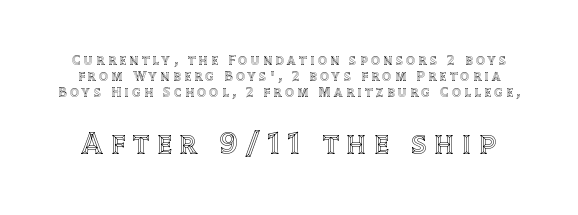
{"italic": "no", "width": "normal", "x_height": "large", "monospaced": "no", "underline": "no", "line_spacing": "tight", "line_spacing_ratio": 1.13, "letter_spacing": "wide", "letter_spacing_em": 0.25, "larger_block": "second", "size_ratio": 2.21, "glyph_px": 31}
